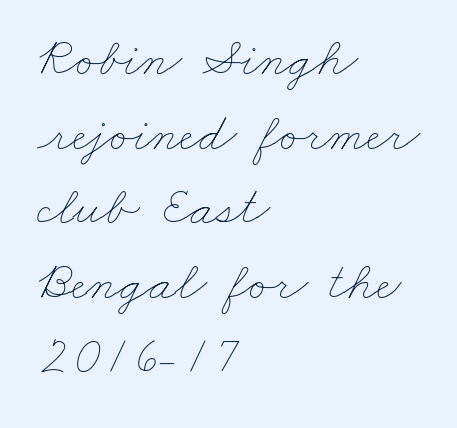
The image shows 54 px thin, wide type; set left-aligned, normal line spacing (1.38x), normal letter spacing, not underlined; low stroke contrast and a small x-height.
